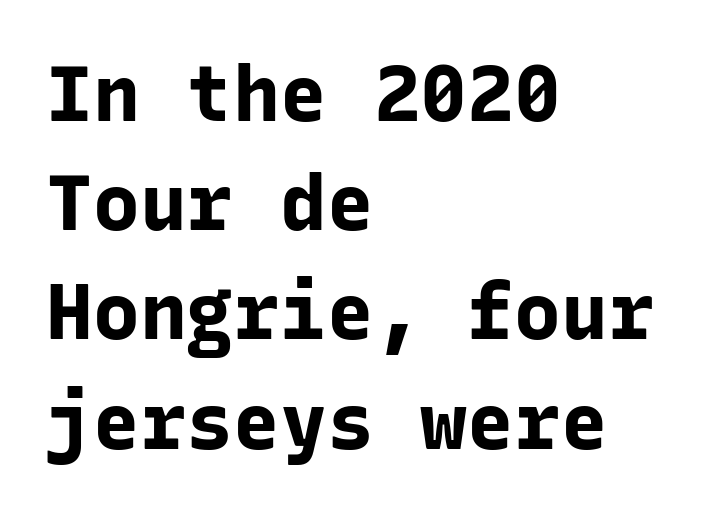
The image shows 78 px bold sans-serif type, upright, monospaced; set left-aligned, normal line spacing (1.4x), normal letter spacing, not underlined; low stroke contrast and a medium x-height.
